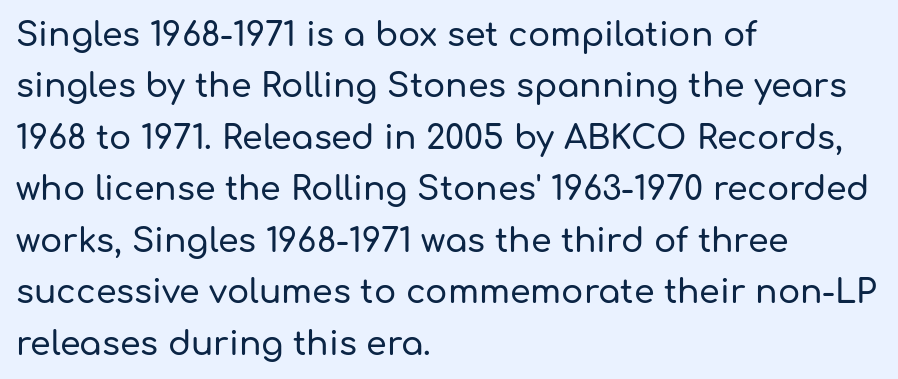
Descenders are the only things crossing below the line. Looks like regular typesetting: each glyph gets only the width it needs. Tracking value appears to be zero — textbook default spacing. A classic flush-left, rag-right setting is used for this passage. Nope, no serifs anywhere on these letters. Posture: vertical.
